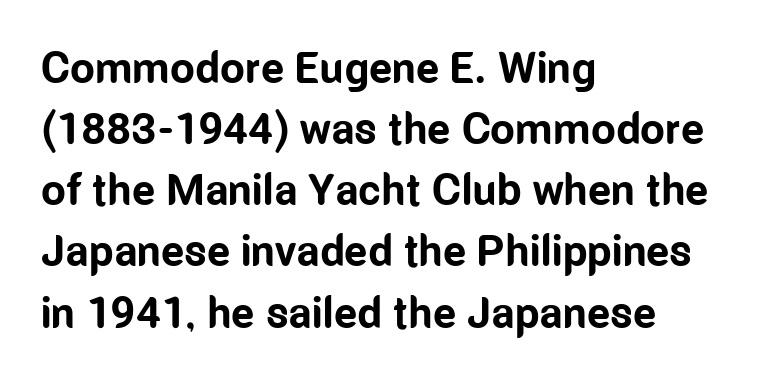
The image shows 44 px bold, condensed sans-serif type, upright; set left-aligned, normal line spacing (1.39x), normal letter spacing, not underlined; low stroke contrast and a medium x-height.
